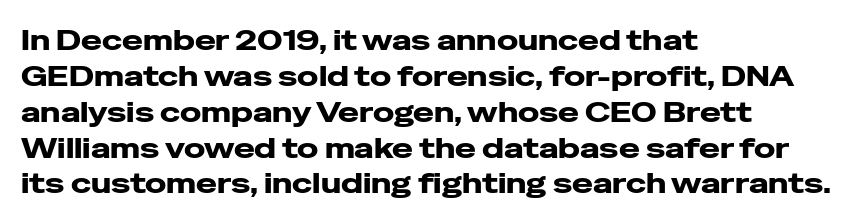
Vertically, the passage feels balanced, rows spaced as you'd expect. These lines are rendered in a variable-pitch font. Check where the strokes stop: nothing finishes them off — pure sans. A roman cut, with each character standing at attention.
